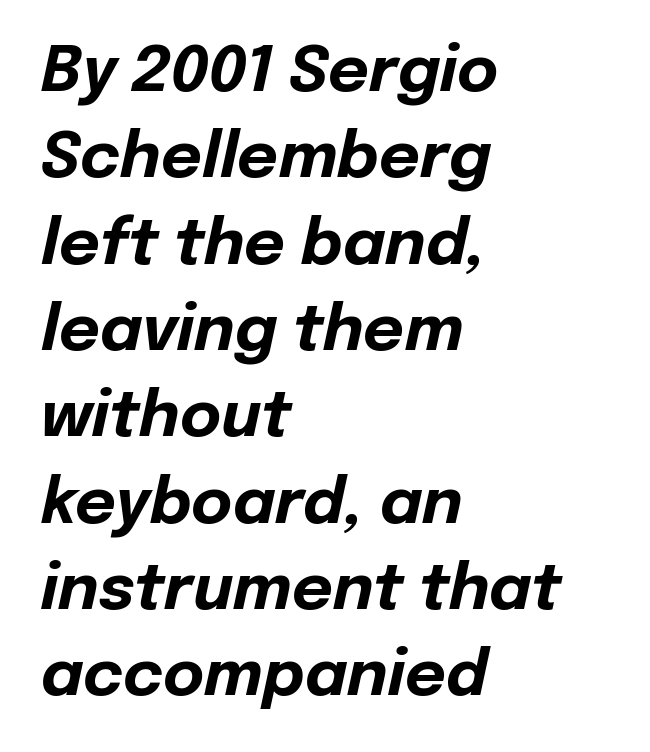
Quick note: italic. Does the leading feel generous? No, just average. The face used here is proportionally spaced, like ordinary book or web type. Heft: maximum for text — a bold. Compared with a centered layout, this one pins lines to the left instead. The words here are not underlined.
